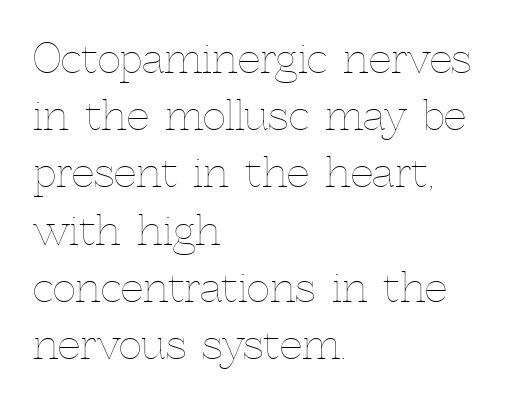
{"italic": "no", "bold": "no", "weight": "thin", "width": "normal", "x_height": "medium", "monospaced": "no", "underline": "no", "align": "left", "line_spacing": "normal", "line_spacing_ratio": 1.43, "letter_spacing": "normal", "letter_spacing_em": 0.0, "glyph_px": 40}
